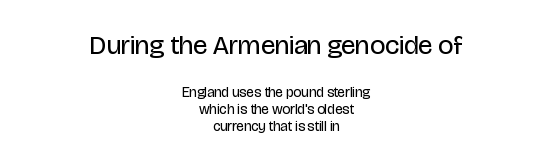
Q: Is the text bold? A: No.
Q: Is the text italic (slanted)? A: No, it is upright.
Q: Is the text underlined? A: No.
Q: How is the paragraph aligned? A: Centered.
Q: Is the spacing between letters normal or unusually wide? A: Normal.
Q: Which block of text is set in a larger size, the first (top) or the second (bottom)? A: The first (top) one.
